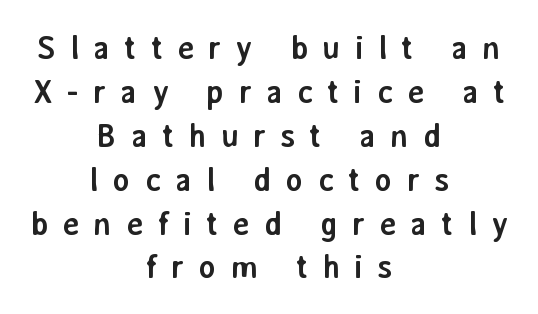
{"serif": "no", "italic": "no", "bold": "yes", "weight": "semibold", "width": "normal", "stroke_contrast": "low", "x_height": "medium", "monospaced": "no", "underline": "no", "align": "center", "line_spacing": "normal", "line_spacing_ratio": 1.33, "letter_spacing": "wide", "letter_spacing_em": 0.42, "glyph_px": 33}
